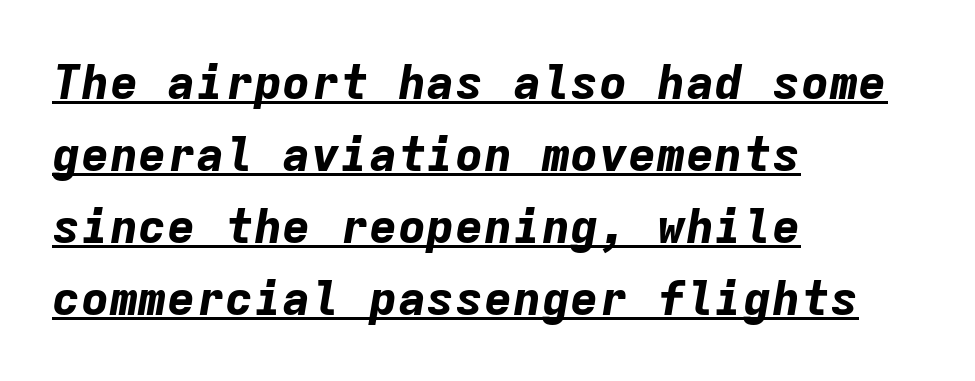
{"italic": "yes", "lean": "right", "slant_degrees": 9, "bold": "yes", "weight": "bold", "width": "normal", "stroke_contrast": "low", "x_height": "medium", "monospaced": "yes", "underline": "yes", "align": "left", "line_spacing": "normal", "line_spacing_ratio": 1.5, "letter_spacing": "normal", "letter_spacing_em": 0.0, "glyph_px": 48}
